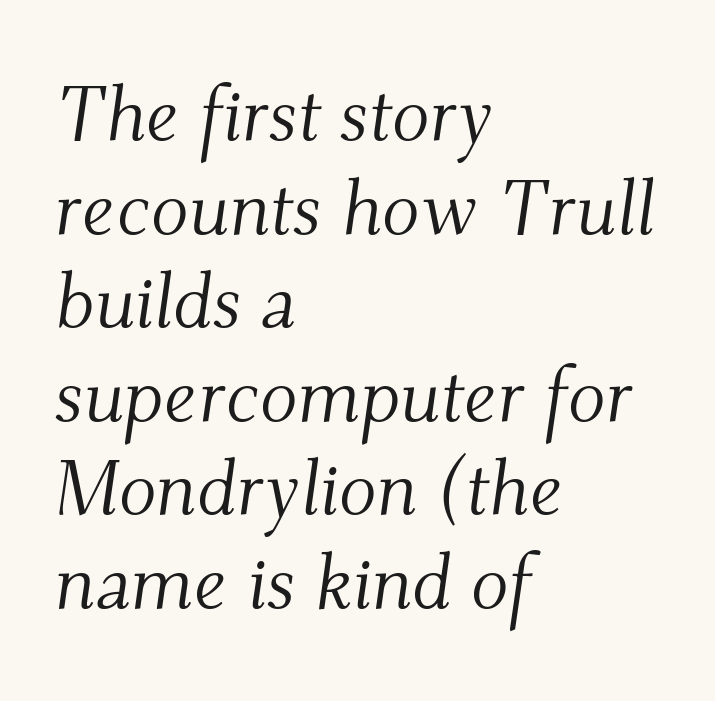
Check the space under the baseline: it is left empty. These lines are rendered in a variable-pitch font. Serif or sans? Serif — the stroke terminals have little feet. The passage is arranged the way most books set body copy — flush left.
